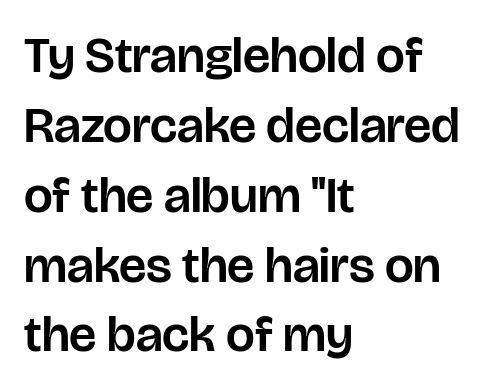
The image shows 51 px sans-serif type, upright; set left-aligned, normal line spacing (1.37x), normal letter spacing, not underlined; low stroke contrast and a large x-height.
